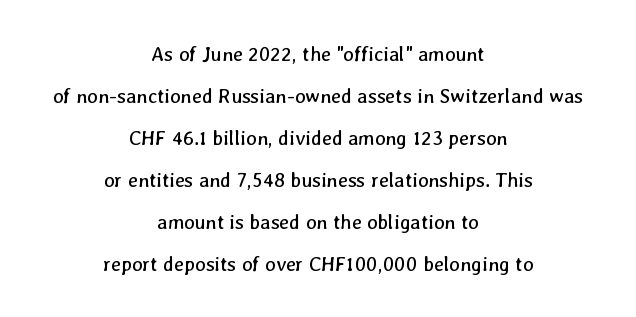
The image shows 20 px text type; set centered, loose line spacing (2.1x), normal letter spacing, not underlined.
